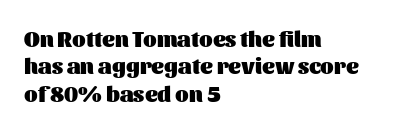
Q: Is the text bold? A: Yes.
Q: Is the text italic (slanted)? A: No, it is upright.
Q: Is the text underlined? A: No.
Q: How is the paragraph aligned? A: Left-aligned.
Q: Is the spacing between letters normal or unusually wide? A: Normal.
